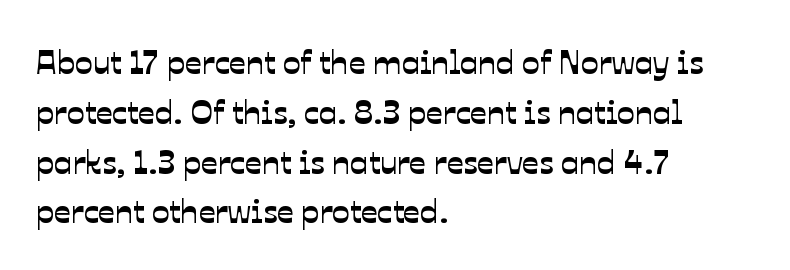
Baseline-to-baseline distance is the conventional proportion of letter height. Is this a sans? Yes — the strokes have no serifs. Lines of text with bare space underneath. The horizontal fit of the characters is conventional and even.
